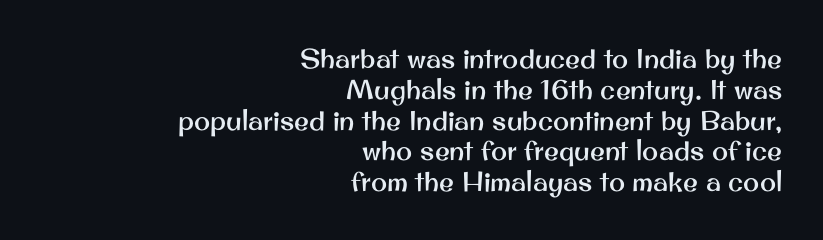
The image shows 27 px text type, upright; set right-aligned, tight line spacing (1.14x), normal letter spacing, not underlined.
